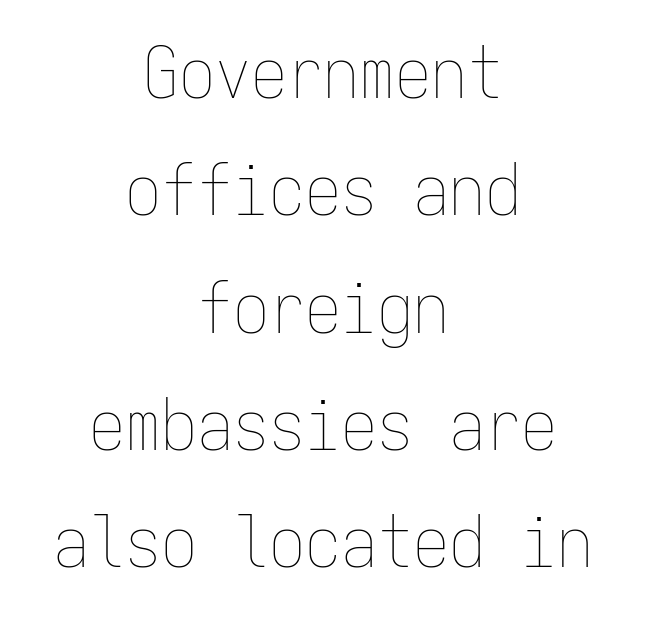
{"italic": "no", "bold": "no", "weight": "thin", "width": "condensed", "stroke_contrast": "low", "x_height": "medium", "monospaced": "yes", "underline": "no", "align": "center", "line_spacing": "normal", "line_spacing_ratio": 1.63, "letter_spacing": "normal", "letter_spacing_em": 0.0, "glyph_px": 72}
